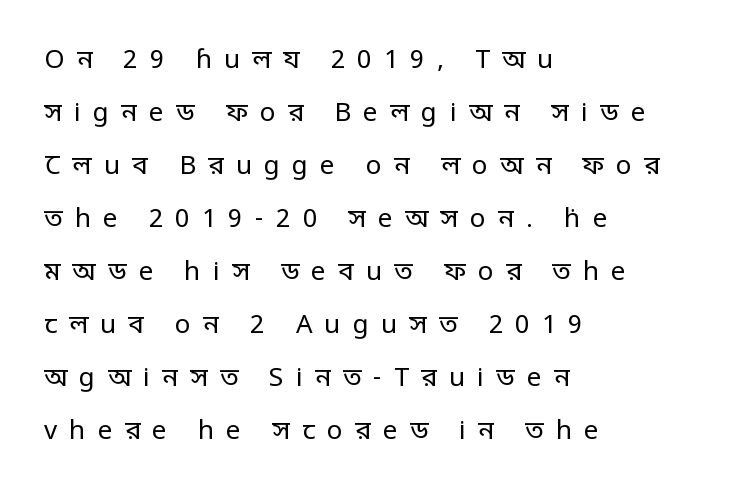
Quick note: underline off. Heaviness? Minimal to ordinary, like unemphasized prose. The tracking jumps out immediately: characters are airy and widely separated. Reading down the column, the eye jumps a long way to each next line. If you drew a line through each stem, it would be perfectly vertical.
